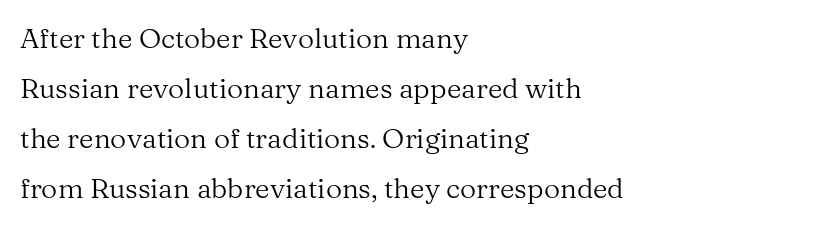
Q: Is the text bold? A: No.
Q: Is the text italic (slanted)? A: No, it is upright.
Q: Is the typeface a serif or a sans-serif typeface? A: Serif.
Q: Is the text underlined? A: No.
Q: How is the paragraph aligned? A: Left-aligned.
Q: Is the spacing between letters normal or unusually wide? A: Normal.
Q: Width (condensed, normal, or wide)? A: Normal.
Q: Stroke contrast? A: Medium.
Q: x-height? A: Medium.
Q: Monospaced? A: No.
